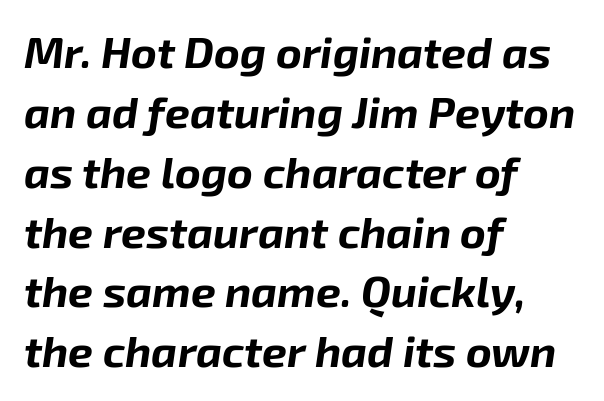
Q: Is the text bold? A: Yes.
Q: Is the text italic (slanted)? A: Yes, it leans right by about 8 degrees.
Q: Is the text underlined? A: No.
Q: How is the paragraph aligned? A: Left-aligned.
Q: Is the spacing between letters normal or unusually wide? A: Normal.
Q: Is the spacing between lines tight, normal or loose? A: Normal.
Q: Width (condensed, normal, or wide)? A: Normal.
Q: Stroke contrast? A: Low.
Q: x-height? A: Medium.
Q: Monospaced? A: No.
